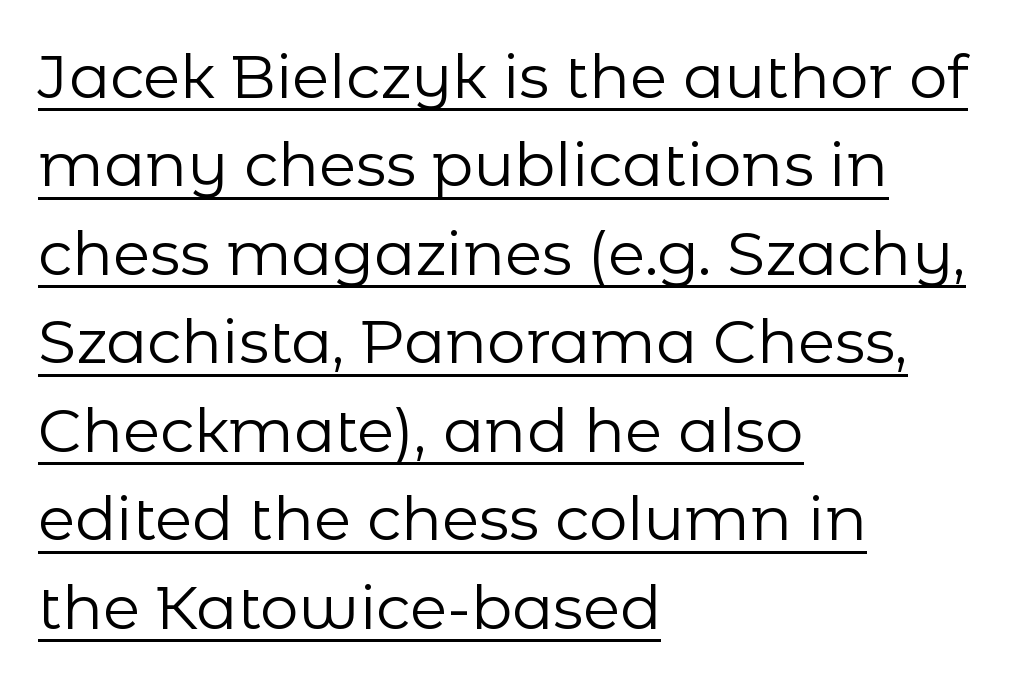
{"serif": "no", "italic": "no", "bold": "no", "weight": "regular", "width": "normal", "stroke_contrast": "low", "x_height": "medium", "monospaced": "no", "underline": "yes", "align": "left", "line_spacing": "normal", "line_spacing_ratio": 1.45, "letter_spacing": "normal", "letter_spacing_em": 0.0, "glyph_px": 61}
